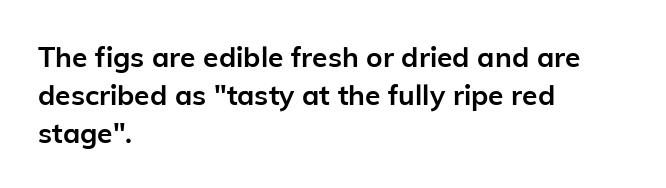
Each word holds together tightly as a unit, with standard inter-letter gaps. Leading: standard. How heavy is the stroke? Heavy — this is a bold. Looks like regular typesetting: each glyph gets only the width it needs. Each letter's strokes conclude bluntly, with no projecting serifs. Does the lettering tilt? It doesn't — this is upright.
